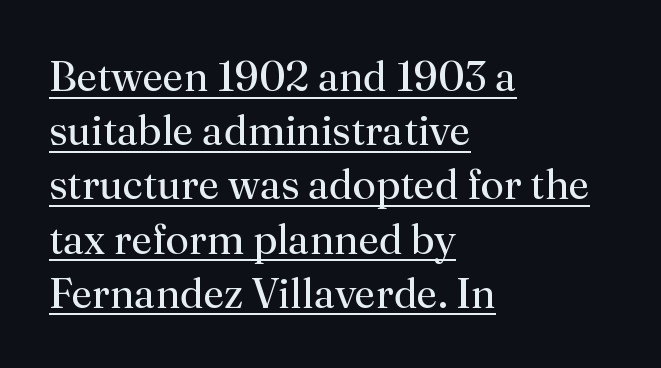
Q: Is the text bold? A: No.
Q: Is the text italic (slanted)? A: No, it is upright.
Q: Is the typeface a serif or a sans-serif typeface? A: Serif.
Q: Is the text underlined? A: Yes.
Q: How is the paragraph aligned? A: Left-aligned.
Q: Is the spacing between letters normal or unusually wide? A: Normal.
Q: Is the spacing between lines tight, normal or loose? A: Normal.
Q: Width (condensed, normal, or wide)? A: Normal.
Q: Stroke contrast? A: Medium.
Q: x-height? A: Small.
Q: Monospaced? A: No.
